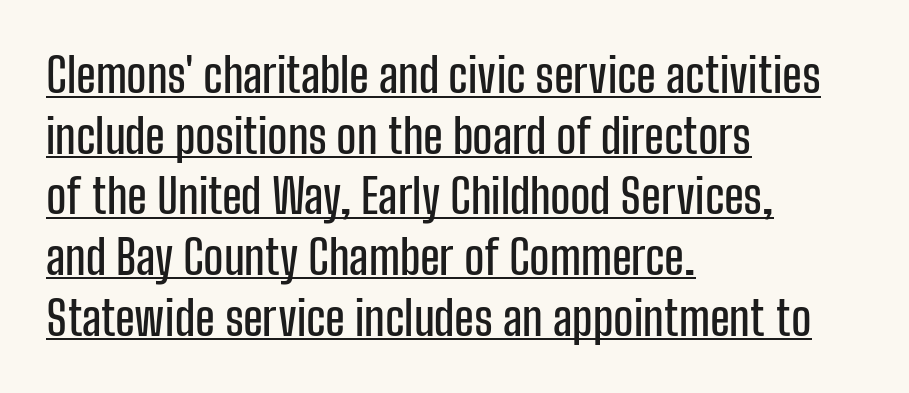
Q: Is the text italic (slanted)? A: No, it is upright.
Q: Is the typeface a serif or a sans-serif typeface? A: Sans-serif.
Q: Is the text underlined? A: Yes.
Q: How is the paragraph aligned? A: Left-aligned.
Q: Is the spacing between letters normal or unusually wide? A: Normal.
Q: Is the spacing between lines tight, normal or loose? A: Normal.
Q: Width (condensed, normal, or wide)? A: Condensed.
Q: Stroke contrast? A: Low.
Q: x-height? A: Medium.
Q: Monospaced? A: No.
